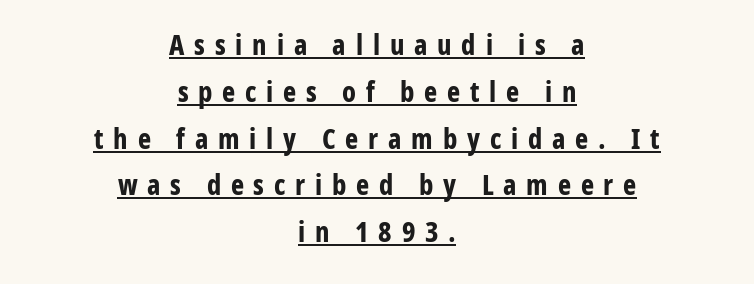
Layout note: lines centered. The rendering inserts visible extra space after every character. This rendering features underlined lettering. The rows are spaced the way most documents space them. The face used here has the dense, thick strokes of a bold. Looks like regular typesetting: each glyph gets only the width it needs.
